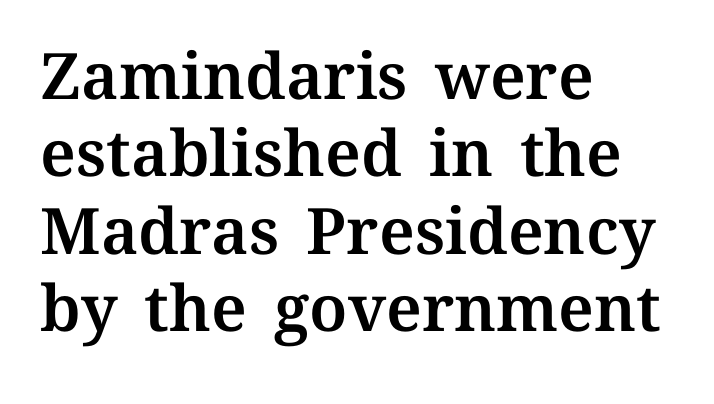
{"italic": "no", "width": "normal", "stroke_contrast": "medium", "x_height": "medium", "monospaced": "no", "underline": "no", "align": "left", "line_spacing_ratio": 1.21, "letter_spacing": "normal", "letter_spacing_em": 0.0, "glyph_px": 64}
